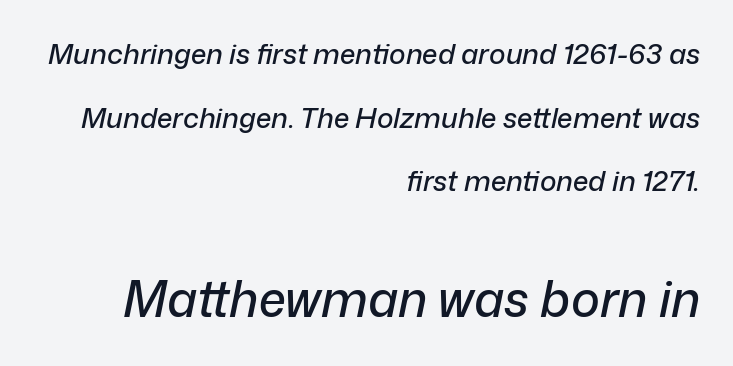
{"italic": "yes", "lean": "right", "slant_degrees": 12, "width": "normal", "stroke_contrast": "low", "x_height": "medium", "monospaced": "no", "underline": "no", "align": "right", "line_spacing": "loose", "line_spacing_ratio": 2.27, "letter_spacing": "normal", "letter_spacing_em": 0.0, "larger_block": "second", "size_ratio": 1.75, "glyph_px": 49}
